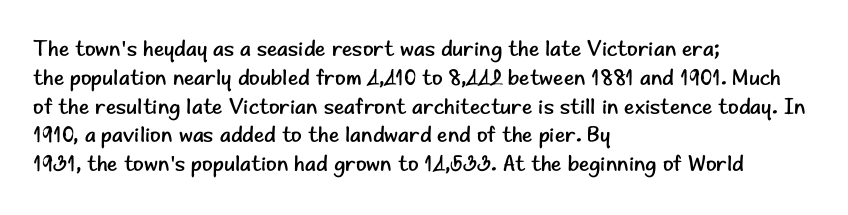
The image shows 22 px text type, upright; set left-aligned, normal line spacing (1.31x), normal letter spacing, not underlined.
